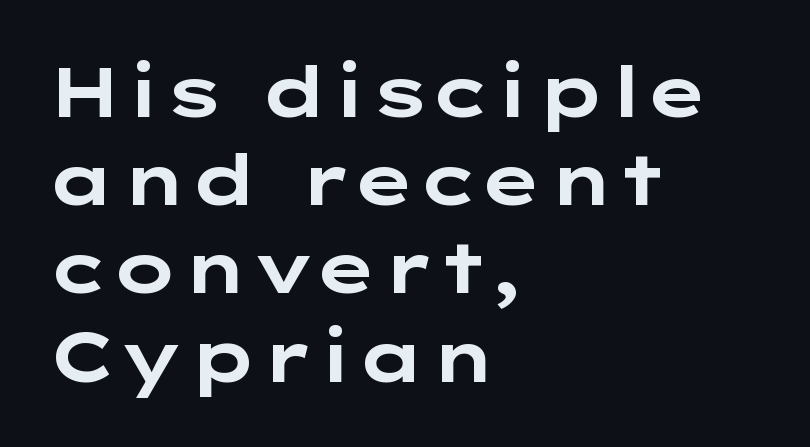
{"serif": "no", "italic": "no", "bold": "yes", "weight": "bold", "width": "wide", "stroke_contrast": "low", "x_height": "medium", "underline": "no", "align": "left", "line_spacing": "normal", "line_spacing_ratio": 1.26, "letter_spacing": "normal", "letter_spacing_em": 0.0, "glyph_px": 70}
